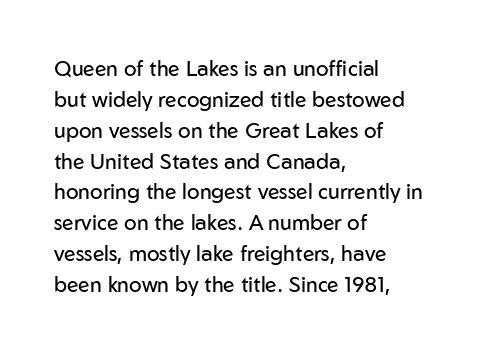
{"italic": "no", "bold": "no", "underline": "no", "align": "left", "line_spacing": "normal", "line_spacing_ratio": 1.47, "letter_spacing": "normal", "letter_spacing_em": 0.0, "glyph_px": 21}
